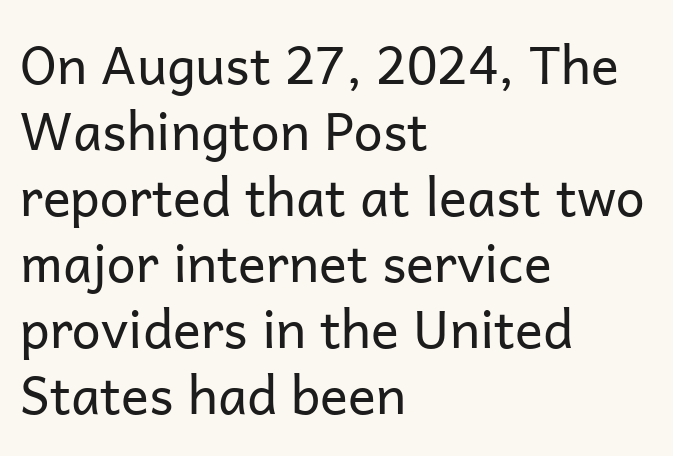
The image shows 52 px regular-weight sans-serif type, upright; set left-aligned, normal line spacing (1.27x), normal letter spacing, not underlined; low stroke contrast and a medium x-height.
